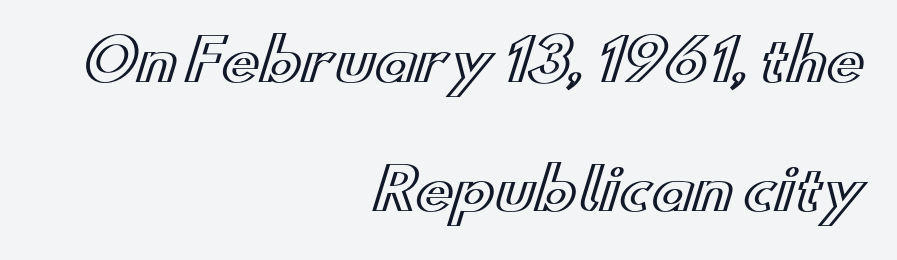
Q: Is the text italic (slanted)? A: Yes.
Q: Is the text underlined? A: No.
Q: How is the paragraph aligned? A: Right-aligned.
Q: Is the spacing between letters normal or unusually wide? A: Normal.
Q: Is the spacing between lines tight, normal or loose? A: Loose.
Q: Width (condensed, normal, or wide)? A: Wide.
Q: x-height? A: Small.
Q: Monospaced? A: No.
